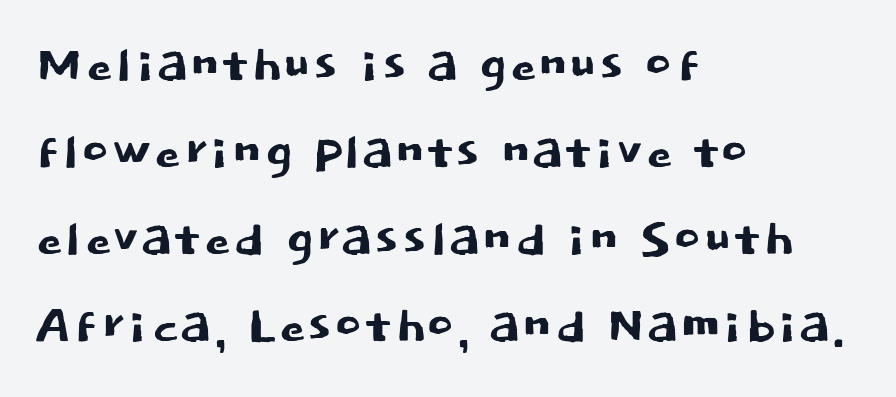
{"serif": "no", "italic": "no", "width": "normal", "stroke_contrast": "low", "x_height": "large", "monospaced": "no", "underline": "no", "align": "left", "line_spacing": "normal", "line_spacing_ratio": 1.32, "letter_spacing": "normal", "letter_spacing_em": 0.0, "glyph_px": 66}
